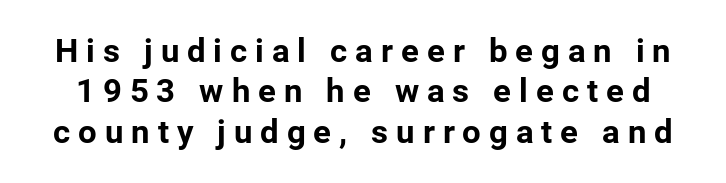
The image shows 33 px bold sans-serif type, upright; set line spacing 1.22x, unusually wide letter spacing (+0.24 em), not underlined; low stroke contrast and a medium x-height.
